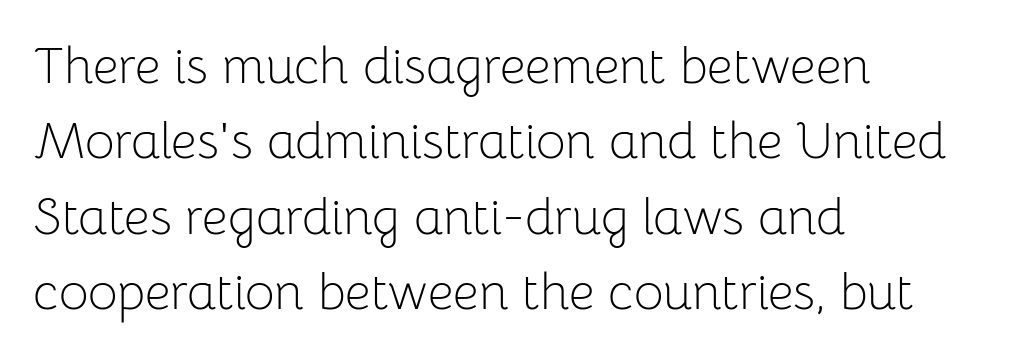
The image shows 51 px light sans-serif type, upright; set left-aligned, normal line spacing (1.48x), normal letter spacing, not underlined; low stroke contrast and a medium x-height.
